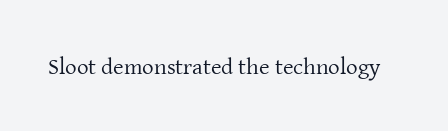
Q: Is the text bold? A: No.
Q: Is the text italic (slanted)? A: No, it is upright.
Q: Is the text underlined? A: No.
Q: Is the spacing between letters normal or unusually wide? A: Normal.
